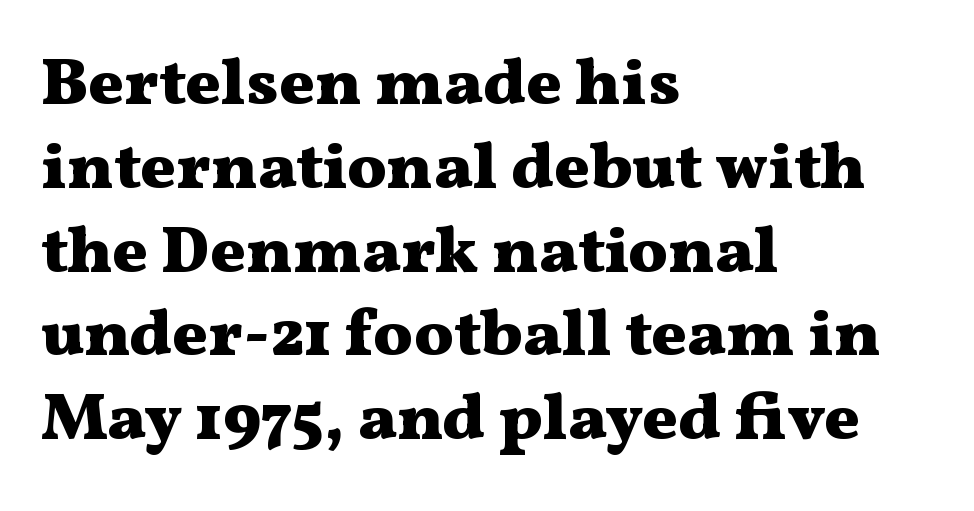
Q: Is the text bold? A: Yes.
Q: Is the text italic (slanted)? A: No, it is upright.
Q: Is the typeface a serif or a sans-serif typeface? A: Serif.
Q: Is the text underlined? A: No.
Q: How is the paragraph aligned? A: Left-aligned.
Q: Is the spacing between letters normal or unusually wide? A: Normal.
Q: Is the spacing between lines tight, normal or loose? A: Normal.
Q: Width (condensed, normal, or wide)? A: Wide.
Q: Stroke contrast? A: Medium.
Q: x-height? A: Medium.
Q: Monospaced? A: No.
